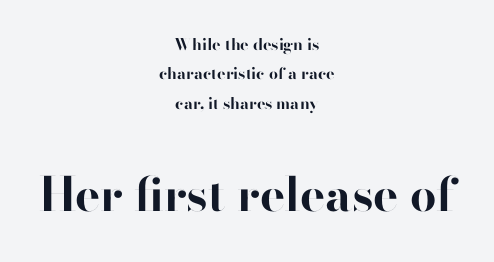
The image shows 47 px bold sans-serif type, upright; set centered, line spacing 1.84x, normal letter spacing, not underlined; the second (bottom) block is 2.94x larger; high stroke contrast and a small x-height.
